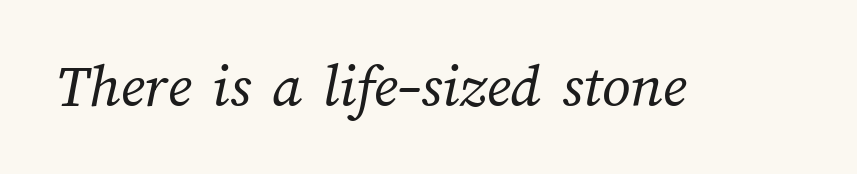
{"bold": "no", "weight": "regular", "width": "normal", "stroke_contrast": "medium", "x_height": "medium", "monospaced": "no", "underline": "no", "letter_spacing": "normal", "letter_spacing_em": 0.0, "glyph_px": 63}
